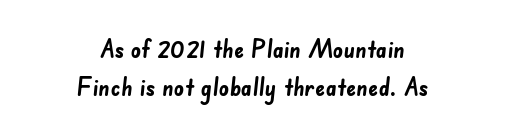
{"bold": "yes", "underline": "no", "align": "center", "line_spacing": "normal", "line_spacing_ratio": 1.53, "letter_spacing": "normal", "letter_spacing_em": 0.0, "glyph_px": 25}
